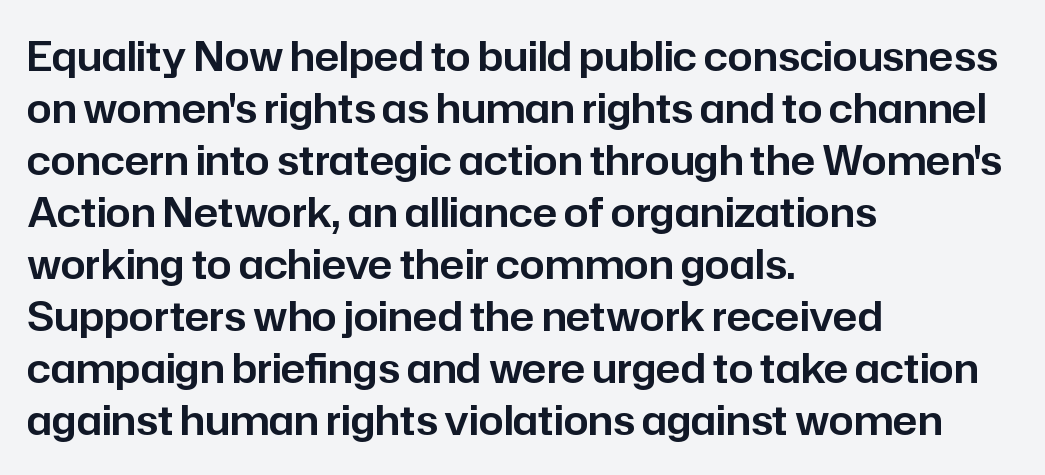
The passage shown is not underscored anywhere. Standard letterfit; no display-style spreading of the glyphs. Nope, no serifs anywhere on these letters. This block has exactly the height ordinary leading produces.
